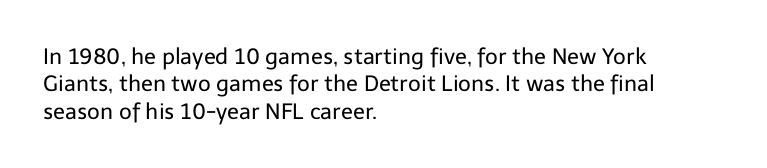
Counters stay open thanks to moderate or lighter strokes. All the whitespace from short lines collects on the right. Normally led — the rows are evenly, conventionally spaced. The glyphs are unaccompanied by any horizontal stroke below them.
